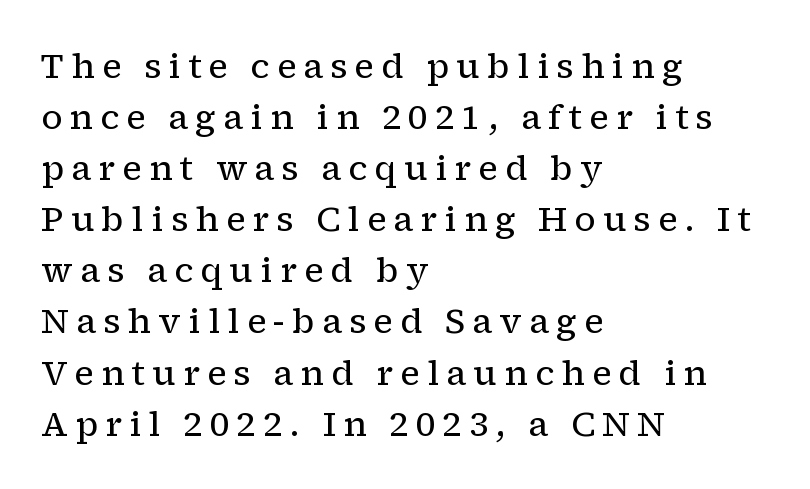
The image shows 35 px regular-weight serif type, upright; set left-aligned, normal line spacing (1.46x), unusually wide letter spacing (+0.2 em), not underlined; low stroke contrast and a medium x-height.
